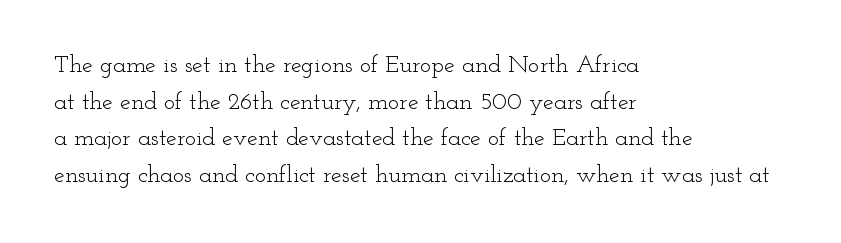
The image shows 24 px text type, upright; set left-aligned, normal line spacing (1.53x), normal letter spacing, not underlined.
